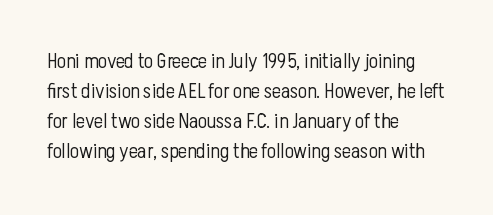
Q: Is the text bold? A: No.
Q: Is the text italic (slanted)? A: No, it is upright.
Q: Is the text underlined? A: No.
Q: How is the paragraph aligned? A: Left-aligned.
Q: Is the spacing between letters normal or unusually wide? A: Normal.
Q: Is the spacing between lines tight, normal or loose? A: Normal.
